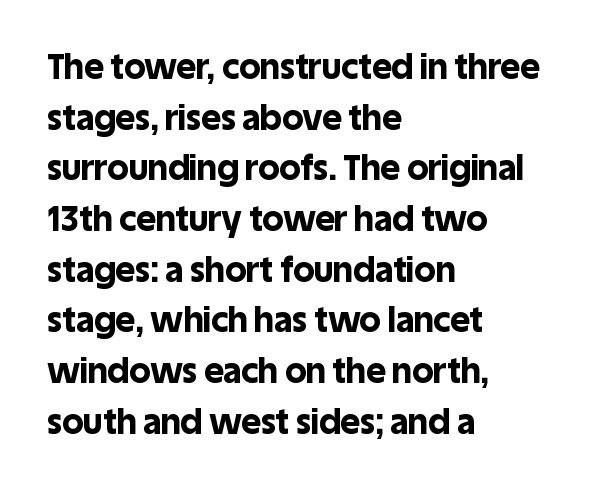
Q: Is the text bold? A: Yes.
Q: Is the text italic (slanted)? A: No, it is upright.
Q: Is the typeface a serif or a sans-serif typeface? A: Sans-serif.
Q: Is the text underlined? A: No.
Q: How is the paragraph aligned? A: Left-aligned.
Q: Is the spacing between letters normal or unusually wide? A: Normal.
Q: Is the spacing between lines tight, normal or loose? A: Normal.
Q: Width (condensed, normal, or wide)? A: Normal.
Q: x-height? A: Large.
Q: Monospaced? A: No.
